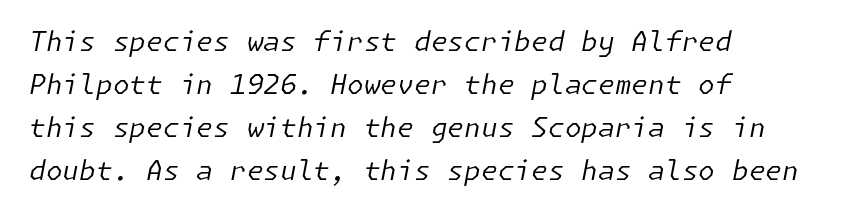
The image shows 27 px text type, italic (leaning right); set left-aligned, normal line spacing (1.59x), normal letter spacing, not underlined.
